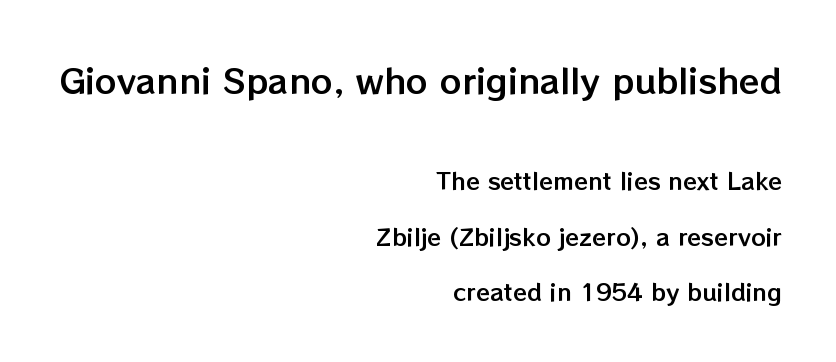
When letters stand straight like this, we call the style roman or upright. The passage shown begins with its larger block and ends with its smaller one. Is the block centered? No — it sits flush against the right margin. Nothing unusual about the tracking: characters are spaced as the font intends. Horizontal bands of white between lines are thick stripes. Here the designer chose a conventional face with non-uniform glyph widths.
